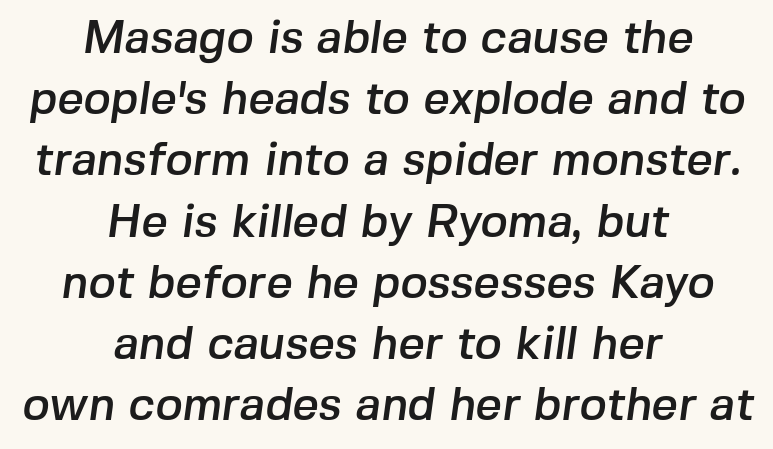
Anything drawn beneath the words? Only blank space. A typesetter would call this leading conventional body-copy spacing. Unlike a traditional serif, this face leaves its strokes unadorned. Is the letter spacing exaggerated? No — it looks like the ordinary default. This sample is center-justified, so both line endings float freely. Here the designer chose a conventional face with non-uniform glyph widths.
